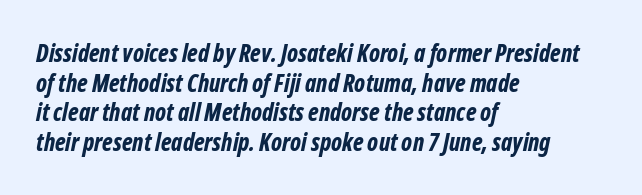
{"italic": "yes", "lean": "right", "slant_degrees": 12, "bold": "yes", "underline": "no", "align": "left", "line_spacing_ratio": 1.23, "letter_spacing": "normal", "letter_spacing_em": 0.0, "glyph_px": 24}
